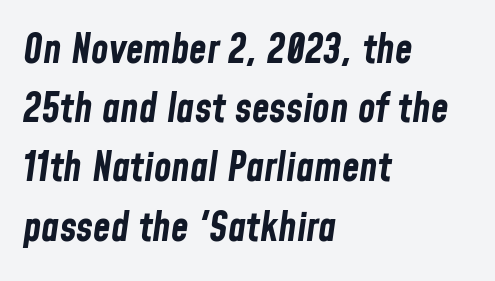
The image shows 40 px bold, condensed type, italic (leaning right); set left-aligned, normal line spacing (1.48x), normal letter spacing, not underlined; low stroke contrast and a medium x-height.
